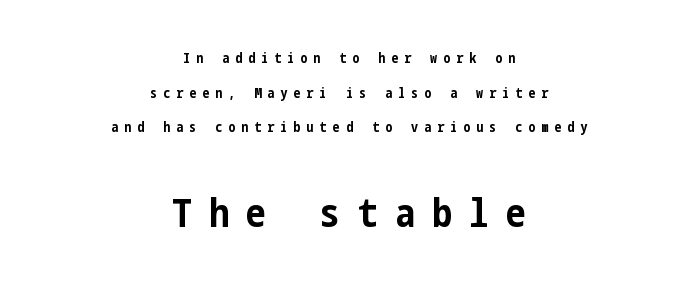
Look at the tracking — it's clearly loosened, letters drifting apart. Italic? Not at all — the glyphs are vertical. The text block is weighted toward neither margin, spreading evenly from the middle. On the weight axis this lands at bold, roughly 700. Widely set lines give the paragraph a tall, airy silhouette.
